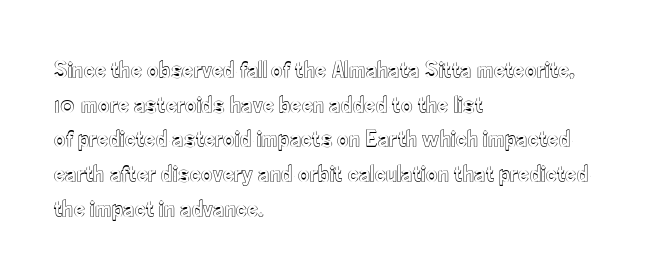
The image shows 25 px text type, upright; set left-aligned, normal line spacing (1.39x), normal letter spacing, not underlined.
